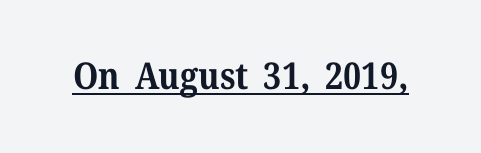
{"serif": "yes", "italic": "no", "bold": "yes", "weight": "bold", "width": "normal", "stroke_contrast": "medium", "x_height": "medium", "monospaced": "no", "underline": "yes", "letter_spacing": "normal", "letter_spacing_em": 0.0, "glyph_px": 37}
